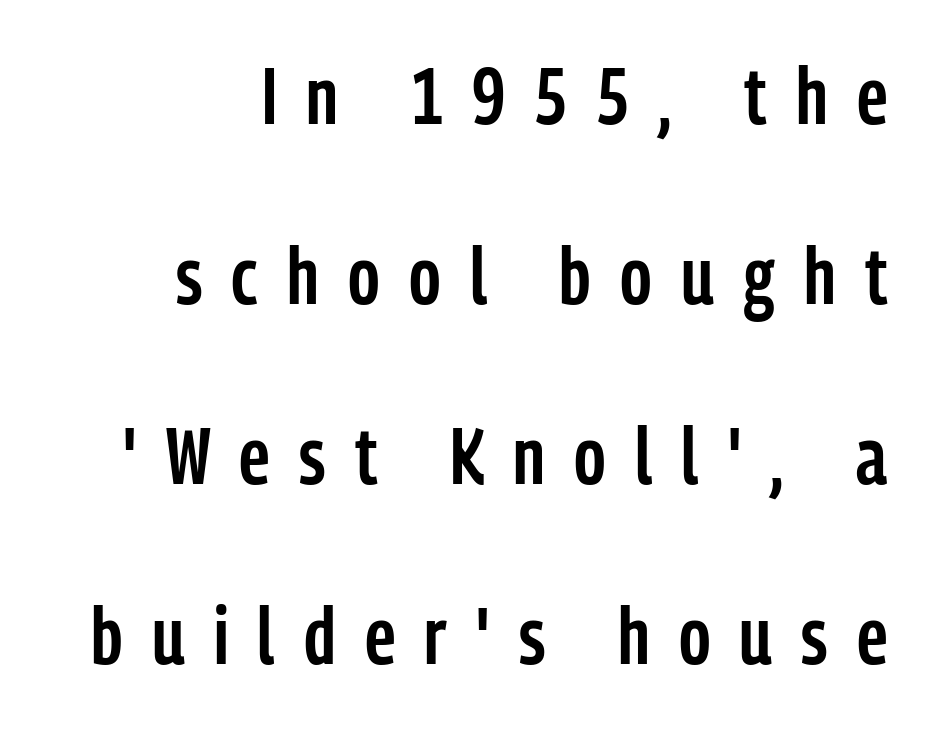
Q: Is the text bold? A: Semi-bold.
Q: Is the text italic (slanted)? A: No, it is upright.
Q: Is the typeface a serif or a sans-serif typeface? A: Sans-serif.
Q: Is the text underlined? A: No.
Q: How is the paragraph aligned? A: Right-aligned.
Q: Is the spacing between letters normal or unusually wide? A: Unusually wide.
Q: Is the spacing between lines tight, normal or loose? A: Loose.
Q: Width (condensed, normal, or wide)? A: Condensed.
Q: Stroke contrast? A: Low.
Q: x-height? A: Medium.
Q: Monospaced? A: No.
